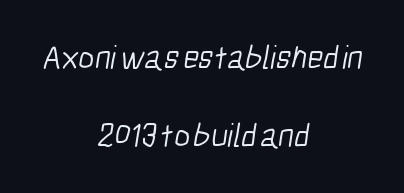
The image shows 34 px light, condensed sans-serif type; set centered, loose line spacing (2.29x), normal letter spacing, not underlined; low stroke contrast and a medium x-height.
